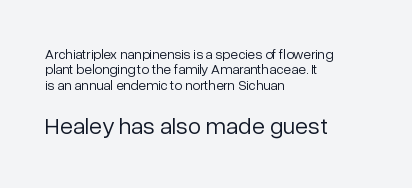
{"italic": "no", "bold": "no", "underline": "no", "align": "left", "line_spacing": "tight", "line_spacing_ratio": 1.09, "letter_spacing": "normal", "letter_spacing_em": 0.0, "larger_block": "second", "size_ratio": 1.71, "glyph_px": 24}
